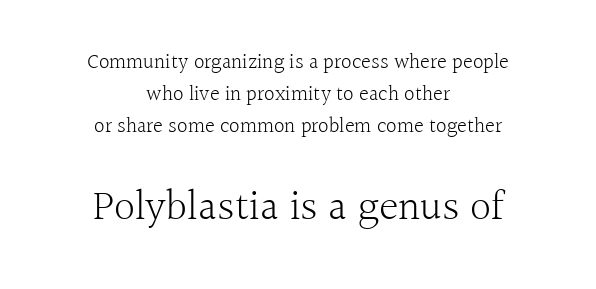
The type is set solid horizontally, with unmodified tracking. Does the bottom block carry the larger type? Yes, it does. Plain, unruled lines of type. Character widths vary here, with narrow letters taking less room than wide ones.
